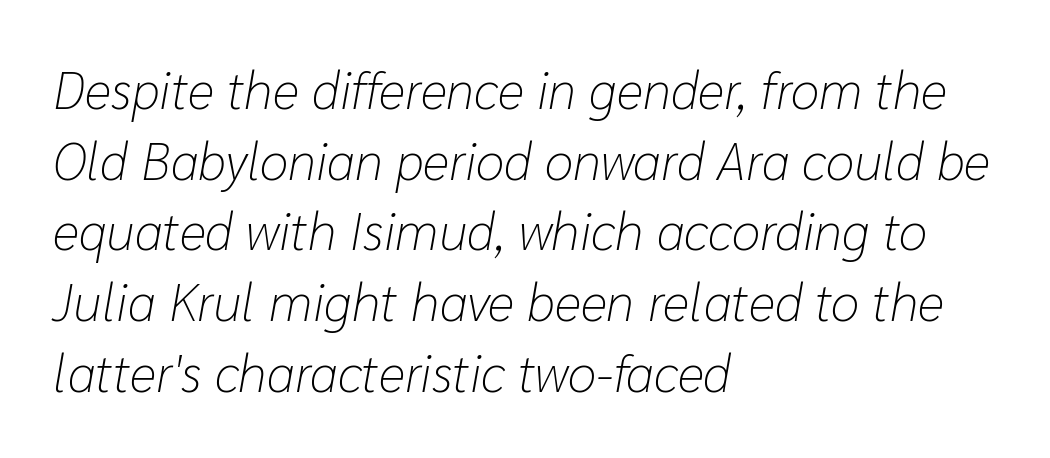
{"italic": "yes", "lean": "right", "slant_degrees": 10, "bold": "no", "weight": "light", "width": "normal", "stroke_contrast": "low", "x_height": "medium", "monospaced": "no", "underline": "no", "align": "left", "line_spacing": "normal", "line_spacing_ratio": 1.36, "letter_spacing": "normal", "letter_spacing_em": 0.0, "glyph_px": 52}
